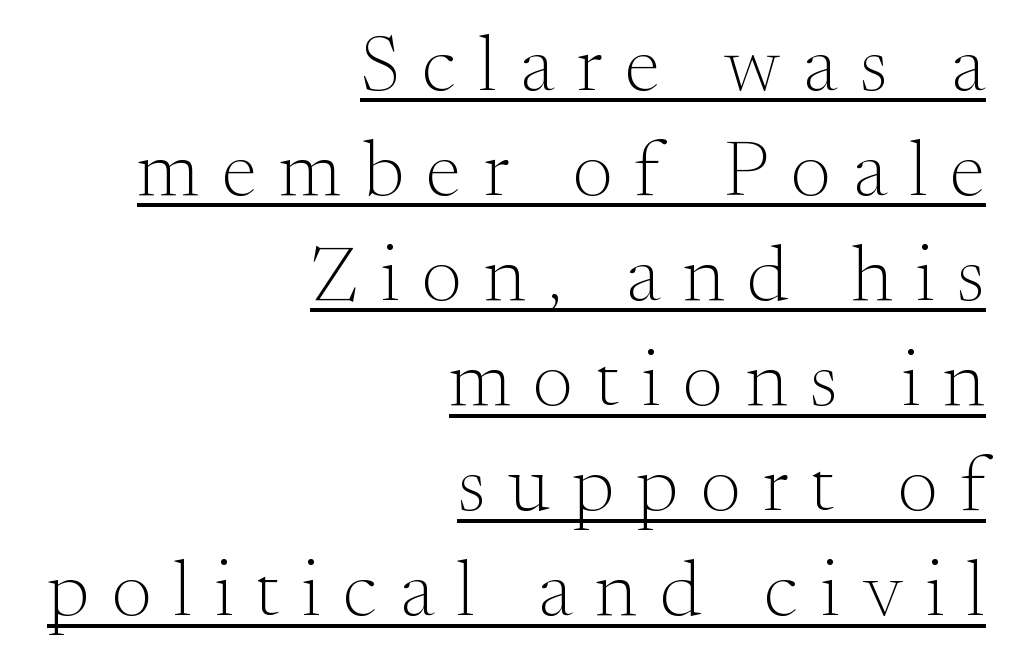
{"serif": "yes", "italic": "no", "bold": "no", "weight": "light", "width": "normal", "stroke_contrast": "medium", "x_height": "small", "monospaced": "no", "underline": "yes", "align": "right", "line_spacing": "normal", "line_spacing_ratio": 1.33, "letter_spacing": "wide", "letter_spacing_em": 0.29, "glyph_px": 79}
